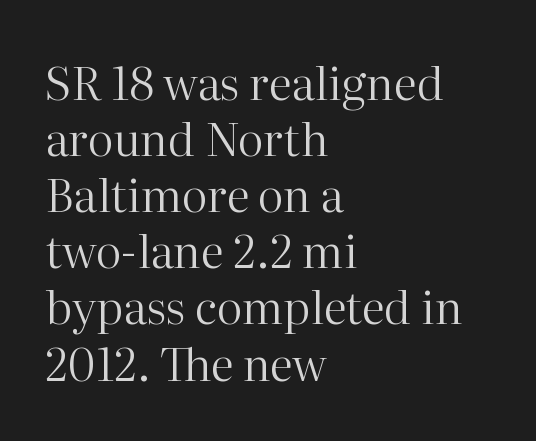
Q: Is the text bold? A: No.
Q: Is the text italic (slanted)? A: No, it is upright.
Q: Is the typeface a serif or a sans-serif typeface? A: Serif.
Q: Is the text underlined? A: No.
Q: How is the paragraph aligned? A: Left-aligned.
Q: Is the spacing between letters normal or unusually wide? A: Normal.
Q: Width (condensed, normal, or wide)? A: Normal.
Q: Stroke contrast? A: High.
Q: x-height? A: Medium.
Q: Monospaced? A: No.
